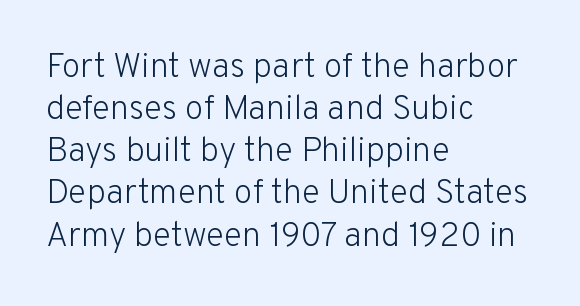
Q: Is the text bold? A: No.
Q: Is the text italic (slanted)? A: No, it is upright.
Q: Is the typeface a serif or a sans-serif typeface? A: Sans-serif.
Q: Is the text underlined? A: No.
Q: How is the paragraph aligned? A: Left-aligned.
Q: Is the spacing between letters normal or unusually wide? A: Normal.
Q: Width (condensed, normal, or wide)? A: Normal.
Q: Stroke contrast? A: Low.
Q: x-height? A: Medium.
Q: Monospaced? A: No.
